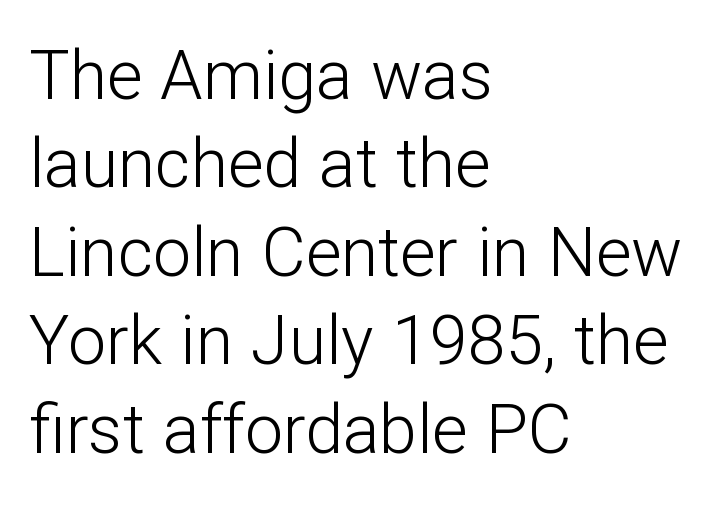
The image shows 68 px light sans-serif type, upright; set left-aligned, normal line spacing (1.3x), normal letter spacing, not underlined; low stroke contrast and a medium x-height.
